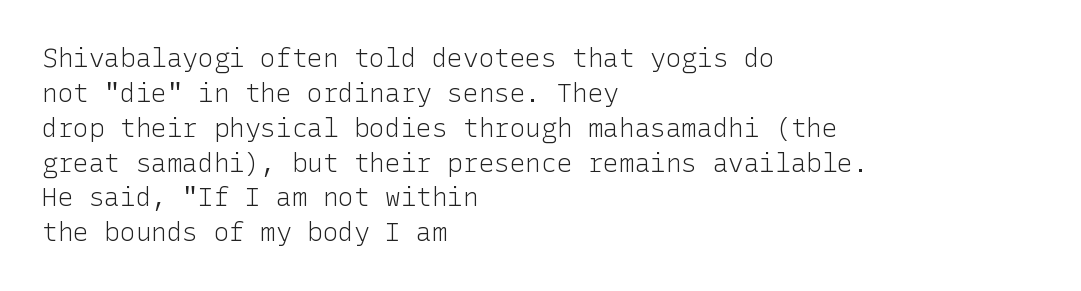
Q: Is the text bold? A: No.
Q: Is the text italic (slanted)? A: No, it is upright.
Q: Is the text underlined? A: No.
Q: How is the paragraph aligned? A: Left-aligned.
Q: Is the spacing between letters normal or unusually wide? A: Normal.
Q: Is the spacing between lines tight, normal or loose? A: Normal.
